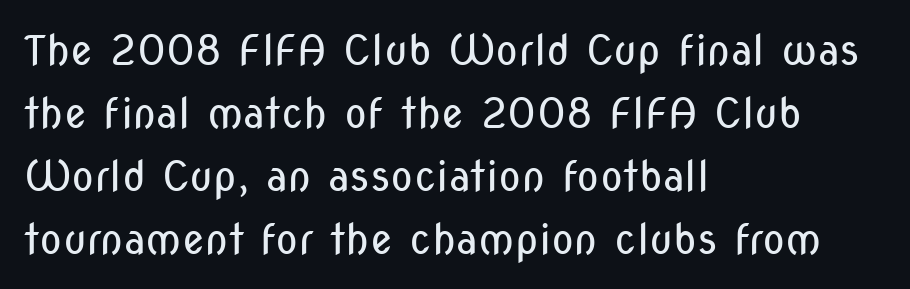
Compared with a typical body face, this is equally light or lighter still. This is the regular roman posture of the typeface. Underlining? Definitely not there. Horizontal bands of white between lines are of average thickness.
